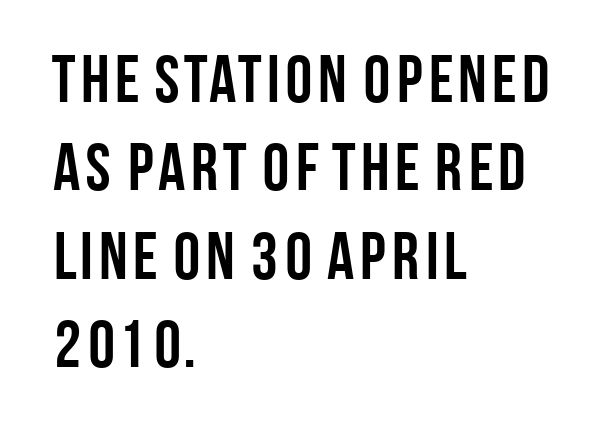
Upright lettering throughout. The block of text has a typical density, with ordinary space between rows. To sum up the face: it is a sans, with no serifs. What stands out about the letter spacing? Nothing — it is the standard amount. This sample has the flowing, uneven cadence of proportional lettering.
